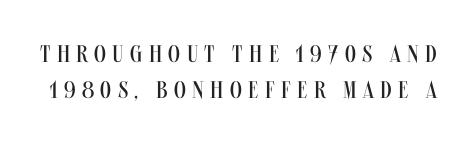
{"italic": "no", "bold": "no", "underline": "no", "line_spacing": "normal", "line_spacing_ratio": 1.51, "letter_spacing": "wide", "letter_spacing_em": 0.27, "glyph_px": 24}
